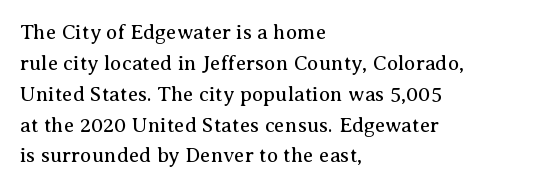
The image shows 21 px text type, upright; set left-aligned, normal line spacing (1.47x), normal letter spacing, not underlined.
